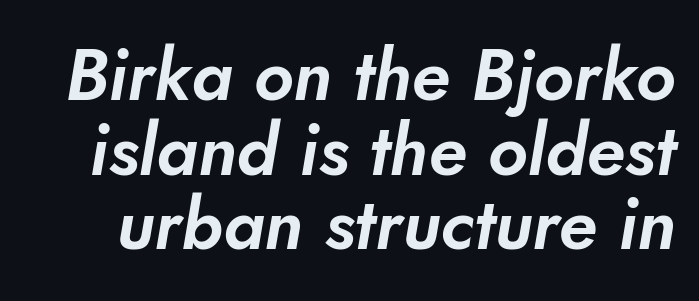
{"serif": "no", "width": "normal", "stroke_contrast": "low", "x_height": "small", "monospaced": "no", "underline": "no", "line_spacing": "tight", "line_spacing_ratio": 1.05, "letter_spacing": "normal", "letter_spacing_em": 0.0, "glyph_px": 71}
